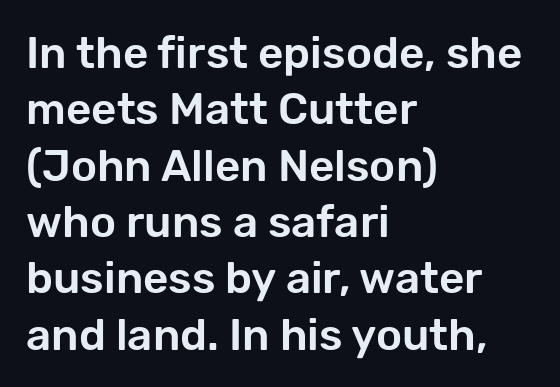
Q: Is the text italic (slanted)? A: No, it is upright.
Q: Is the typeface a serif or a sans-serif typeface? A: Sans-serif.
Q: Is the text underlined? A: No.
Q: How is the paragraph aligned? A: Left-aligned.
Q: Is the spacing between letters normal or unusually wide? A: Normal.
Q: Is the spacing between lines tight, normal or loose? A: Normal.
Q: Width (condensed, normal, or wide)? A: Normal.
Q: Stroke contrast? A: Low.
Q: x-height? A: Medium.
Q: Monospaced? A: No.
